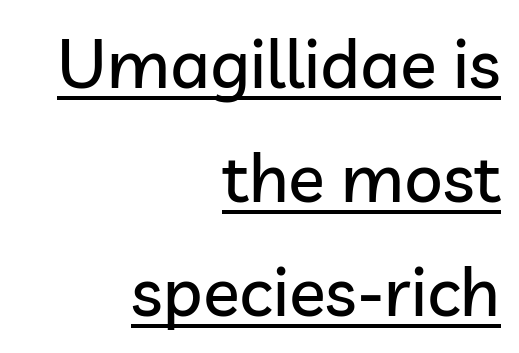
Students, note that the glyphs here touch the page at normal intervals. Leftover space on each line is placed entirely before the opening word. Is there any slant? The stems are plumb. A typesetter would call this proportional, since set widths differ per character. Unlike a traditional serif, this face leaves its strokes unadorned.
